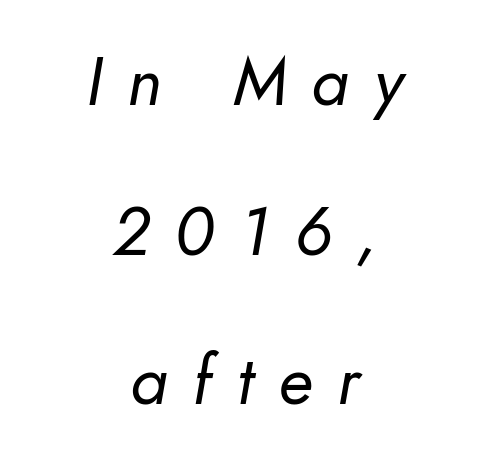
{"serif": "no", "bold": "no", "weight": "regular", "width": "normal", "stroke_contrast": "low", "x_height": "small", "monospaced": "no", "underline": "no", "align": "center", "line_spacing": "loose", "line_spacing_ratio": 2.2, "letter_spacing": "wide", "letter_spacing_em": 0.37, "glyph_px": 68}
